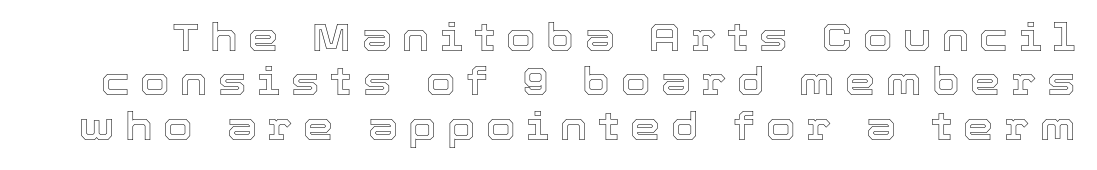
{"italic": "no", "width": "normal", "x_height": "medium", "monospaced": "no", "underline": "no", "line_spacing_ratio": 1.17, "letter_spacing": "wide", "letter_spacing_em": 0.28, "glyph_px": 38}
